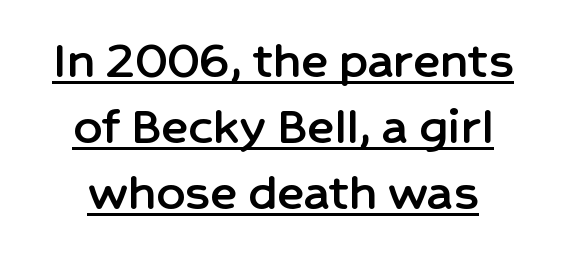
The image shows 56 px sans-serif type, upright; set centered, line spacing 1.18x, normal letter spacing, underlined; low stroke contrast and a medium x-height.
